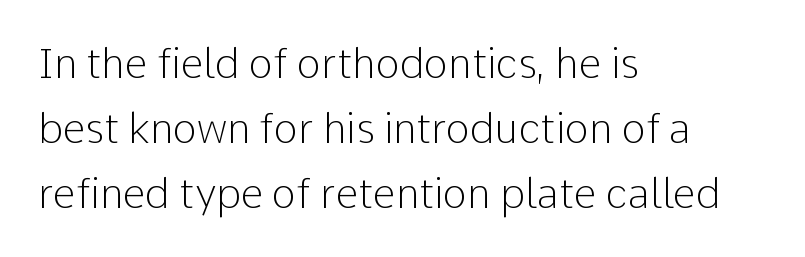
The image shows 41 px light sans-serif type, upright; set left-aligned, normal line spacing (1.58x), normal letter spacing, not underlined; low stroke contrast and a medium x-height.
